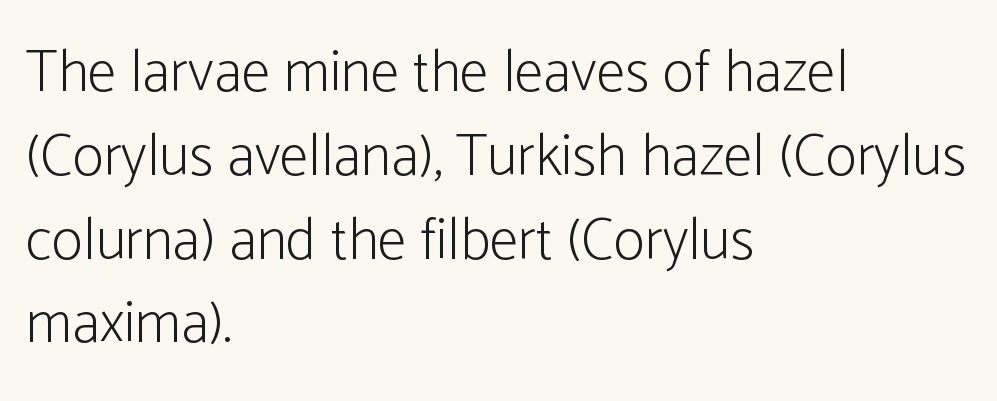
Serif or sans? Sans — the stroke terminals are bare. The letters advance in unequal steps, a hallmark of proportional type. Quick note: not italic, upright. Is there much room between lines? A standard amount, neither cramped nor airy.
